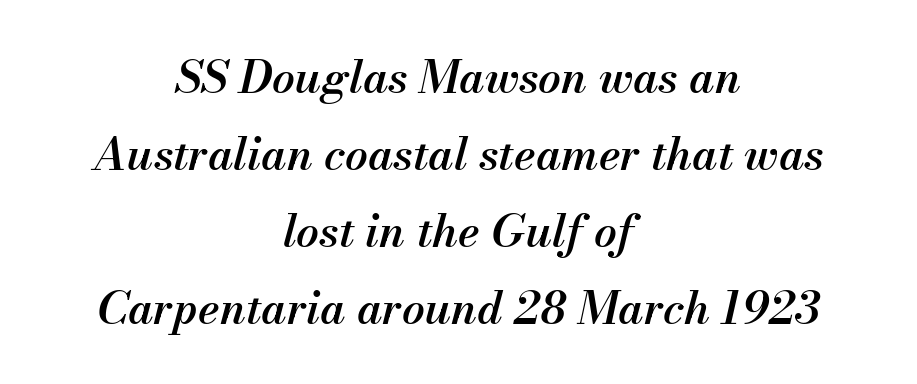
Q: Is the text bold? A: Semi-bold.
Q: Is the text italic (slanted)? A: Yes, it leans right by about 13 degrees.
Q: Is the text underlined? A: No.
Q: How is the paragraph aligned? A: Centered.
Q: Is the spacing between letters normal or unusually wide? A: Normal.
Q: Width (condensed, normal, or wide)? A: Normal.
Q: Stroke contrast? A: Medium.
Q: x-height? A: Small.
Q: Monospaced? A: No.
